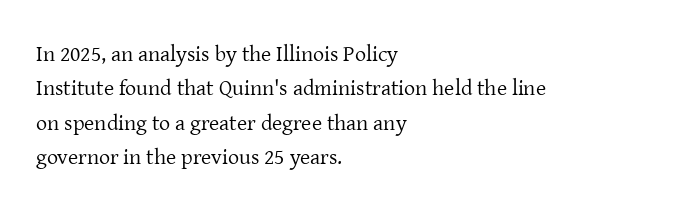
The specimen reads as upright at a glance. Is the stroke heavy? The answer is a plain regular-or-lighter. Clear beneath every line of the passage. Notice how descenders clear the ascenders below comfortably — that's standard leading.
